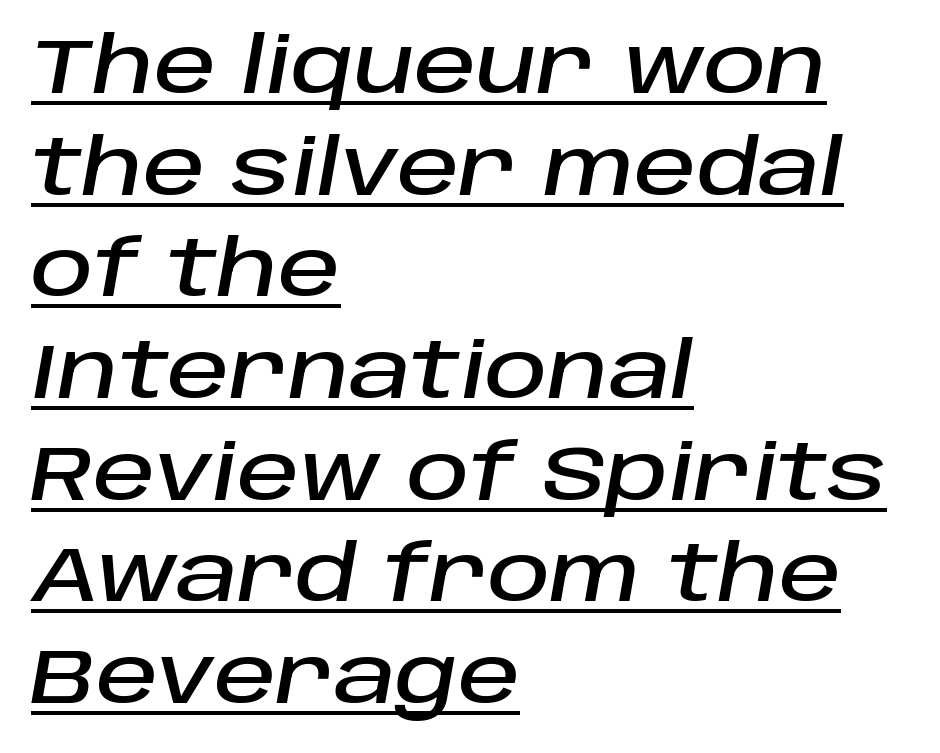
Which margin do the lines hug? The left one — the right edge is uneven. Leading matches the norm, producing a regular column. This is oblique type, the kind used for emphasis or titles. Looks like regular typesetting: each glyph gets only the width it needs. A typographer would call this underscored text. Nobody touched the tracking dial on this one.
